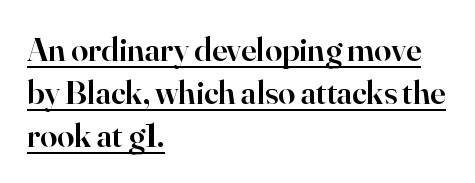
Horizontal bands of white between lines are of average thickness. Does a line run under the words? Yes, clearly. In terms of letterform style, serifs are clearly present. Look at the stroke-to-counter ratio: somewhat heavy, a semibold.
